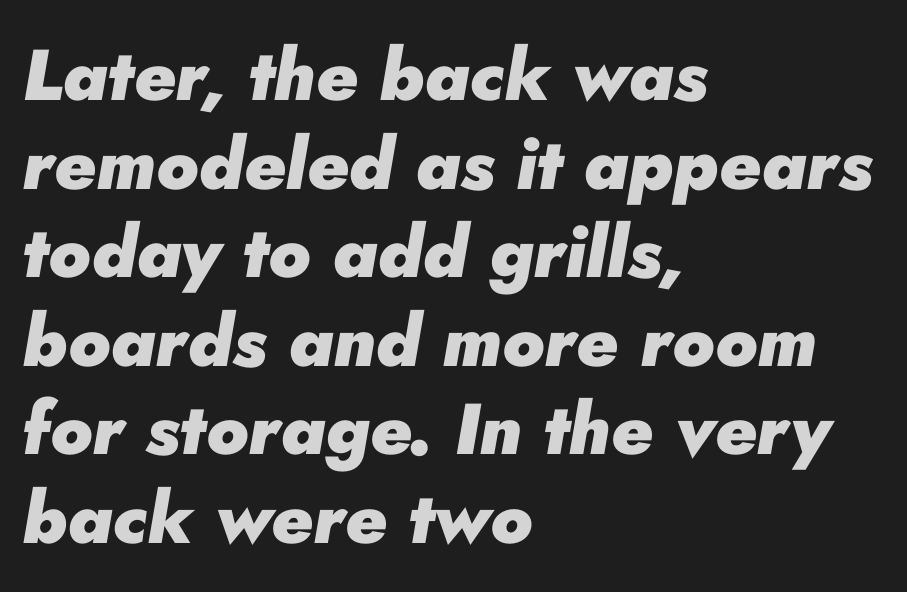
The image shows 72 px heavy type, italic (leaning right); set left-aligned, line spacing 1.23x, normal letter spacing, not underlined; low stroke contrast and a small x-height.
